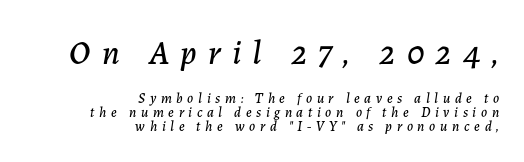
{"italic": "yes", "lean": "right", "slant_degrees": 7, "width": "normal", "stroke_contrast": "low", "x_height": "medium", "monospaced": "no", "underline": "no", "align": "right", "line_spacing": "tight", "line_spacing_ratio": 1.0, "letter_spacing": "wide", "letter_spacing_em": 0.33, "larger_block": "first", "size_ratio": 2.43, "glyph_px": 34}
